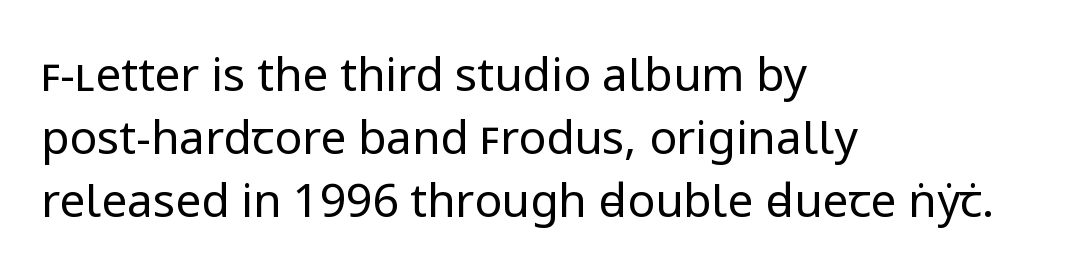
Q: Is the text bold? A: No.
Q: Is the text italic (slanted)? A: No, it is upright.
Q: Is the typeface a serif or a sans-serif typeface? A: Sans-serif.
Q: Is the text underlined? A: No.
Q: How is the paragraph aligned? A: Left-aligned.
Q: Is the spacing between letters normal or unusually wide? A: Normal.
Q: Is the spacing between lines tight, normal or loose? A: Normal.
Q: Width (condensed, normal, or wide)? A: Normal.
Q: Stroke contrast? A: Low.
Q: x-height? A: Medium.
Q: Monospaced? A: No.
